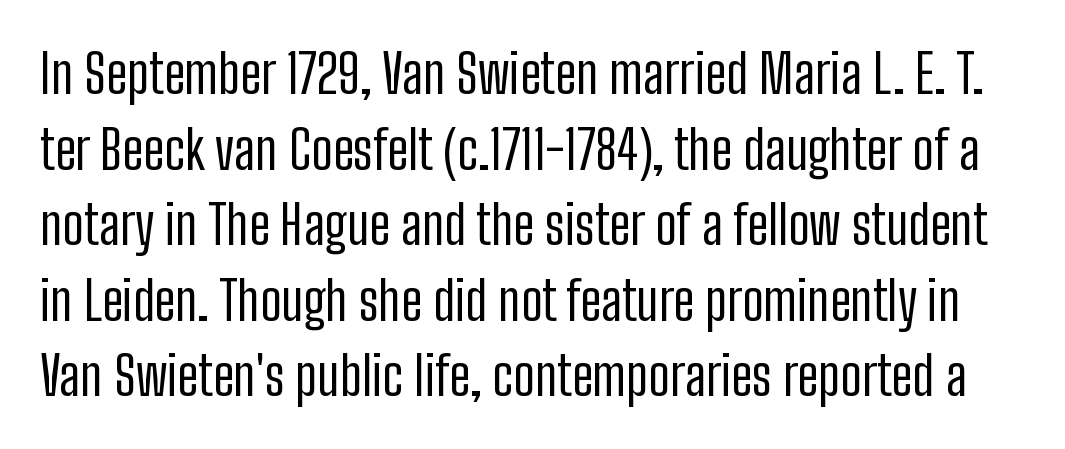
Q: Is the text bold? A: No.
Q: Is the text italic (slanted)? A: No, it is upright.
Q: Is the typeface a serif or a sans-serif typeface? A: Sans-serif.
Q: Is the text underlined? A: No.
Q: Is the spacing between letters normal or unusually wide? A: Normal.
Q: Is the spacing between lines tight, normal or loose? A: Normal.
Q: Width (condensed, normal, or wide)? A: Condensed.
Q: Stroke contrast? A: Low.
Q: x-height? A: Medium.
Q: Monospaced? A: No.
